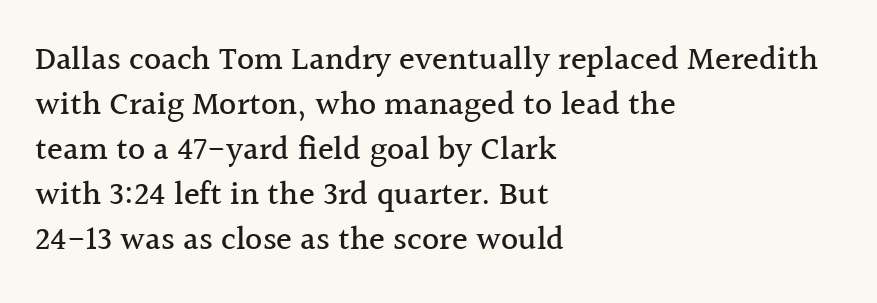
The image shows 33 px serif type, upright; set left-aligned, normal line spacing (1.36x), normal letter spacing, not underlined; a medium x-height.
